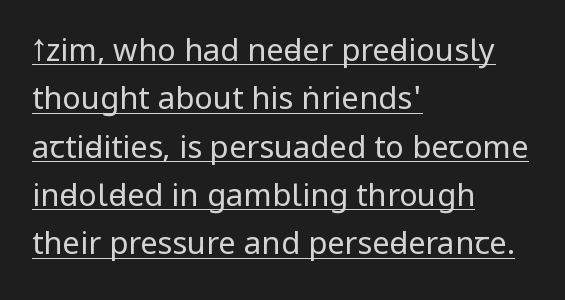
The letterforms sit at book weight or below. In CSS terms this would be text-align: left. Is there much room between lines? A standard amount, neither cramped nor airy. Unlike a traditional serif, this face leaves its strokes unadorned.
